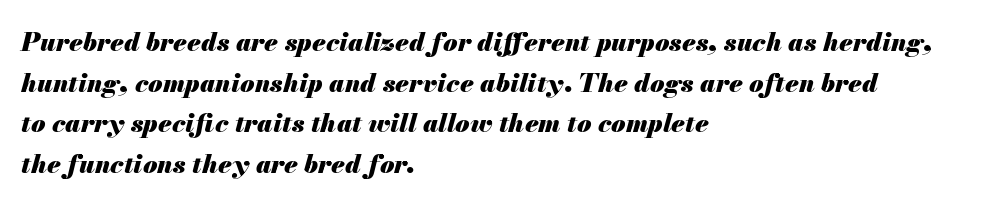
{"italic": "yes", "lean": "right", "slant_degrees": 13, "bold": "yes", "underline": "no", "align": "left", "line_spacing": "normal", "line_spacing_ratio": 1.56, "letter_spacing": "normal", "letter_spacing_em": 0.0, "glyph_px": 26}
